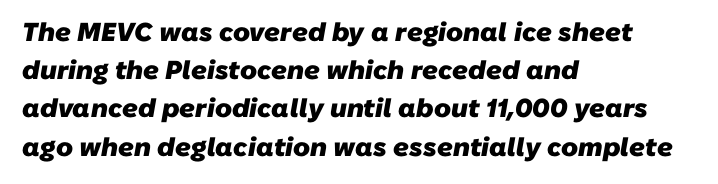
Q: Is the text bold? A: Yes.
Q: Is the text underlined? A: No.
Q: How is the paragraph aligned? A: Left-aligned.
Q: Is the spacing between letters normal or unusually wide? A: Normal.
Q: Is the spacing between lines tight, normal or loose? A: Normal.
